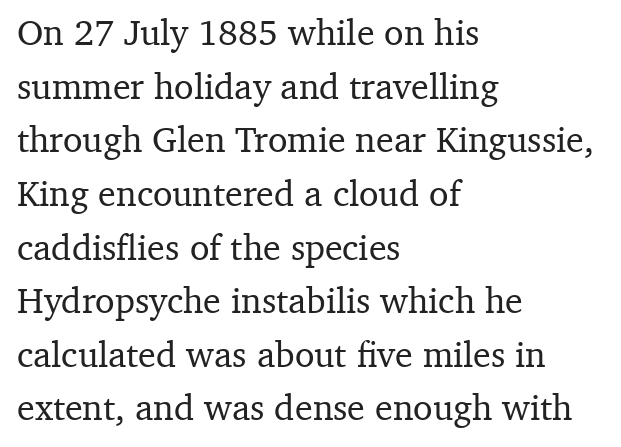
The image shows 36 px serif type, upright; set left-aligned, normal line spacing (1.49x), normal letter spacing, not underlined; medium stroke contrast and a medium x-height.
